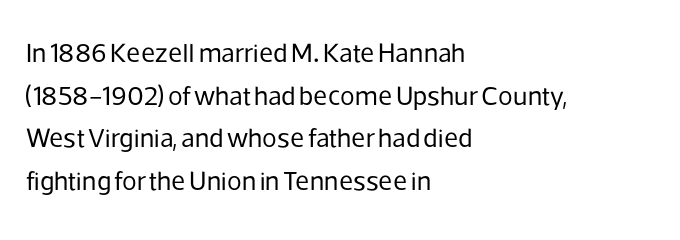
Q: Is the text bold? A: No.
Q: Is the text italic (slanted)? A: No, it is upright.
Q: Is the text underlined? A: No.
Q: How is the paragraph aligned? A: Left-aligned.
Q: Is the spacing between letters normal or unusually wide? A: Normal.
Q: Is the spacing between lines tight, normal or loose? A: Normal.
